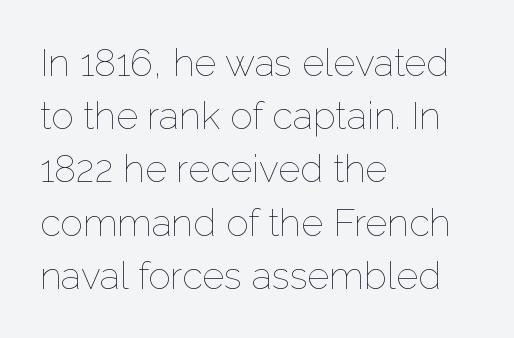
Q: Is the text bold? A: No.
Q: Is the text italic (slanted)? A: No, it is upright.
Q: Is the text underlined? A: No.
Q: How is the paragraph aligned? A: Left-aligned.
Q: Is the spacing between letters normal or unusually wide? A: Normal.
Q: Is the spacing between lines tight, normal or loose? A: Normal.
Q: Width (condensed, normal, or wide)? A: Normal.
Q: Stroke contrast? A: Low.
Q: x-height? A: Medium.
Q: Monospaced? A: No.
